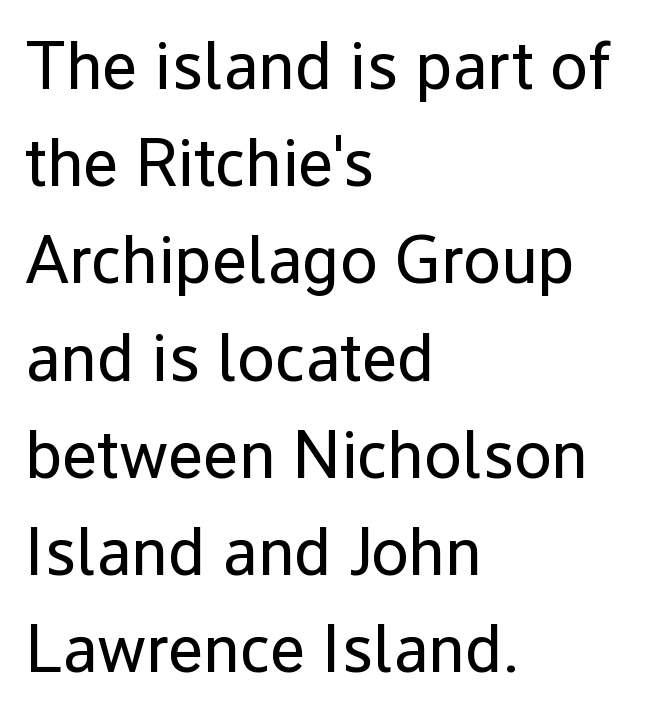
The image shows 68 px regular-weight sans-serif type, upright; set left-aligned, normal line spacing (1.43x), normal letter spacing, not underlined; low stroke contrast and a medium x-height.
